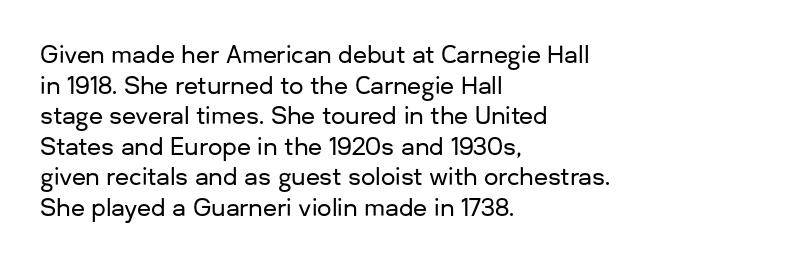
Q: Is the text italic (slanted)? A: No, it is upright.
Q: Is the text underlined? A: No.
Q: How is the paragraph aligned? A: Left-aligned.
Q: Is the spacing between letters normal or unusually wide? A: Normal.
Q: Is the spacing between lines tight, normal or loose? A: Normal.
